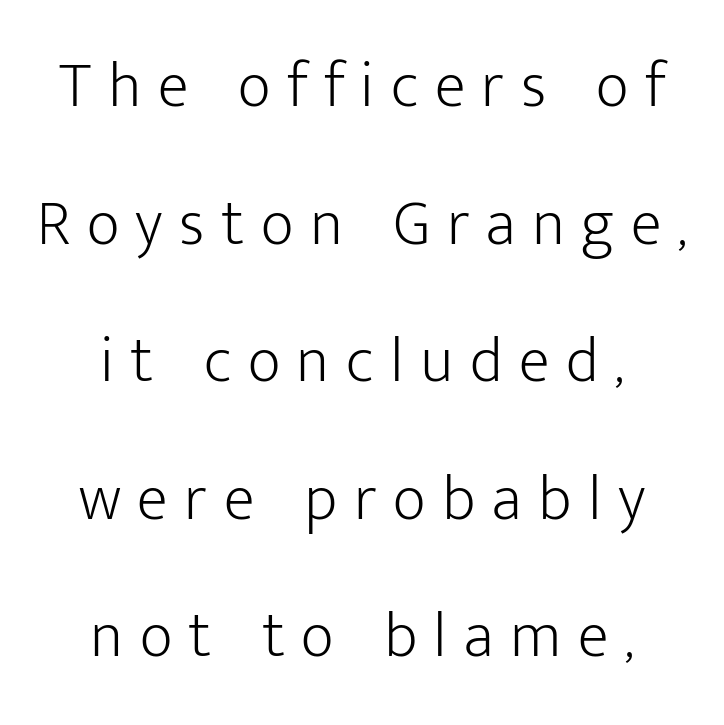
The gap between lines stays unmarked. Look at the tracking — it's clearly loosened, letters drifting apart. Teacher's note: observe the equal gaps on both sides — that is centered alignment. Line spacing here is loose.
